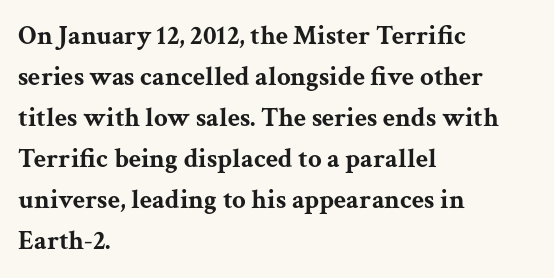
The image shows 27 px bold type, upright; set left-aligned, normal line spacing (1.52x), normal letter spacing, not underlined.
